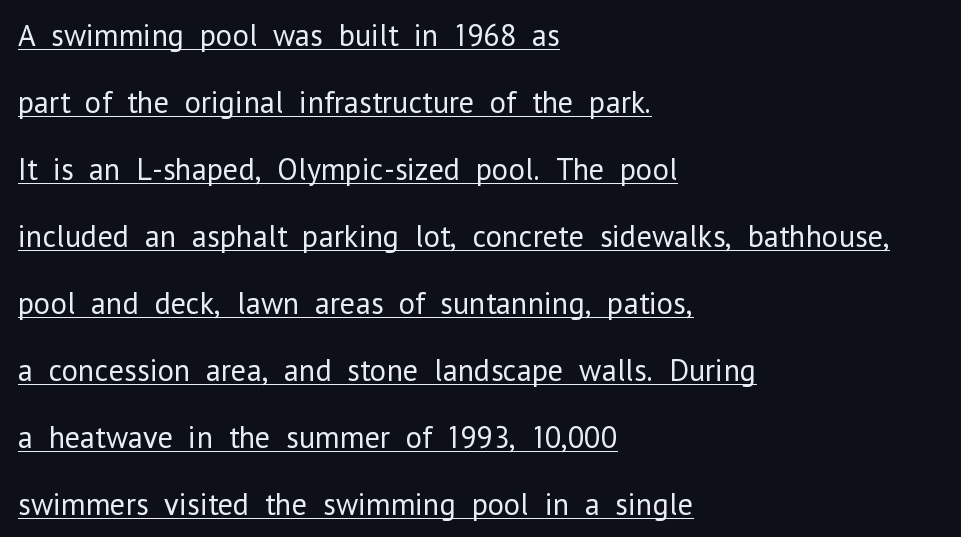
{"serif": "no", "italic": "no", "bold": "no", "weight": "regular", "width": "normal", "stroke_contrast": "low", "x_height": "medium", "monospaced": "no", "underline": "yes", "align": "left", "line_spacing": "loose", "line_spacing_ratio": 2.16, "letter_spacing": "normal", "letter_spacing_em": 0.0, "glyph_px": 31}
